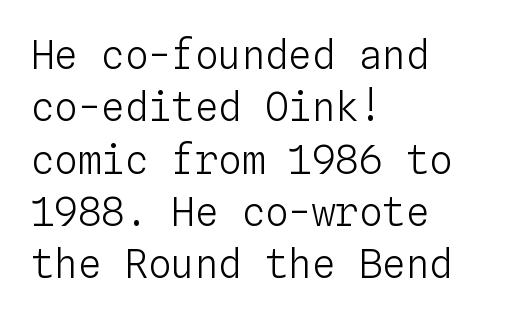
Q: Is the text bold? A: No.
Q: Is the text italic (slanted)? A: No, it is upright.
Q: Is the text underlined? A: No.
Q: How is the paragraph aligned? A: Left-aligned.
Q: Is the spacing between letters normal or unusually wide? A: Normal.
Q: Is the spacing between lines tight, normal or loose? A: Normal.
Q: Width (condensed, normal, or wide)? A: Normal.
Q: Stroke contrast? A: Low.
Q: x-height? A: Medium.
Q: Monospaced? A: Yes.
